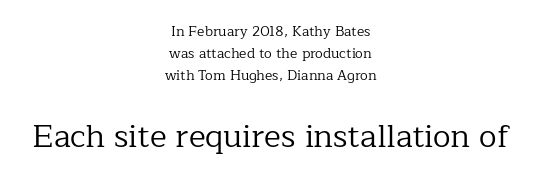
The image shows 32 px regular-weight serif type, upright; set centered, normal line spacing (1.56x), normal letter spacing, not underlined; the second (bottom) block is 2.29x larger; low stroke contrast and a medium x-height.
